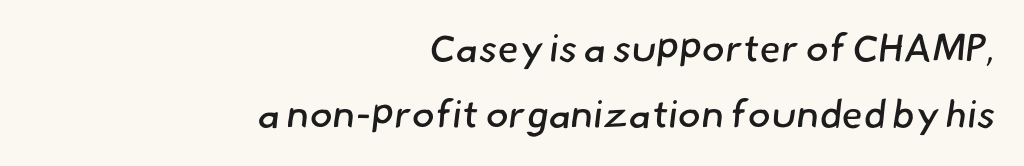
No feet cap the strokes, marking this as sans-serif type. Varying glyph widths throughout — classic text-font behaviour. Horizontal bands of white between lines are of average thickness. The characters are drawn with everyday or finer stroke widths.
